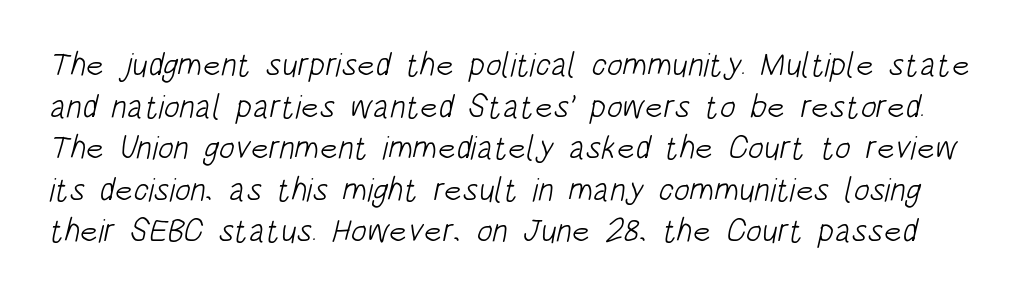
Q: Is the text bold? A: No.
Q: Is the typeface a serif or a sans-serif typeface? A: Sans-serif.
Q: Is the text underlined? A: No.
Q: Is the spacing between letters normal or unusually wide? A: Normal.
Q: Is the spacing between lines tight, normal or loose? A: Normal.
Q: Width (condensed, normal, or wide)? A: Condensed.
Q: Stroke contrast? A: Low.
Q: x-height? A: Large.
Q: Monospaced? A: No.
